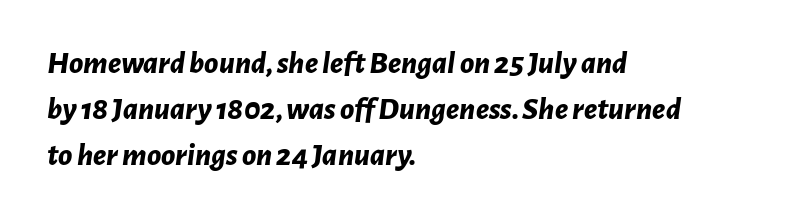
The image shows 32 px bold type, italic (leaning right); set left-aligned, normal line spacing (1.43x), normal letter spacing, not underlined; low stroke contrast and a medium x-height.
